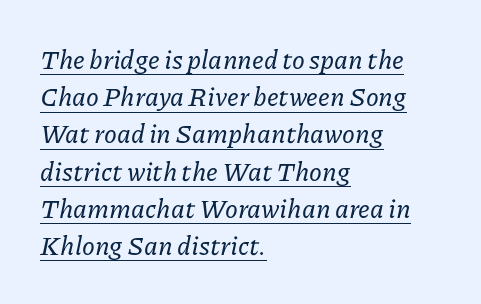
{"italic": "yes", "lean": "right", "slant_degrees": 11, "underline": "yes", "align": "left", "line_spacing": "normal", "line_spacing_ratio": 1.43, "letter_spacing": "normal", "letter_spacing_em": 0.0, "glyph_px": 26}
